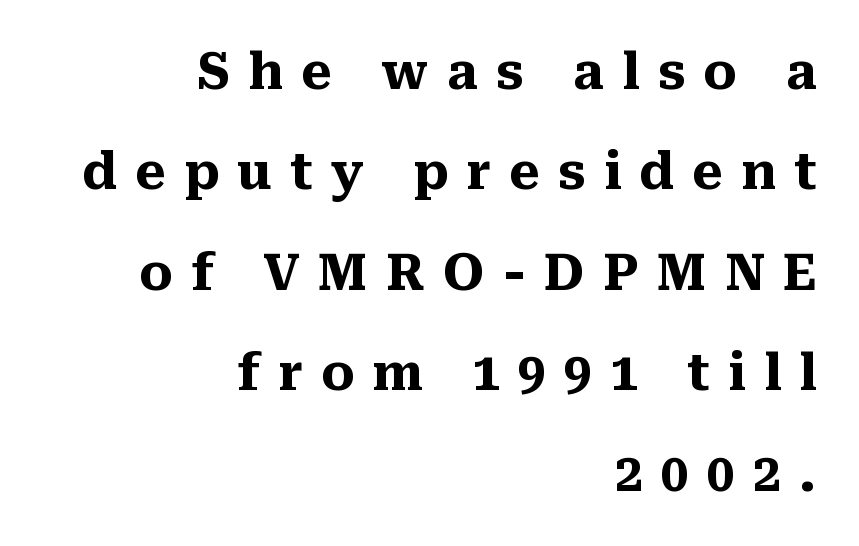
{"serif": "yes", "italic": "no", "bold": "yes", "weight": "heavy", "width": "normal", "stroke_contrast": "medium", "x_height": "medium", "monospaced": "no", "underline": "no", "align": "right", "line_spacing": "loose", "line_spacing_ratio": 2.01, "letter_spacing": "wide", "letter_spacing_em": 0.36, "glyph_px": 50}
